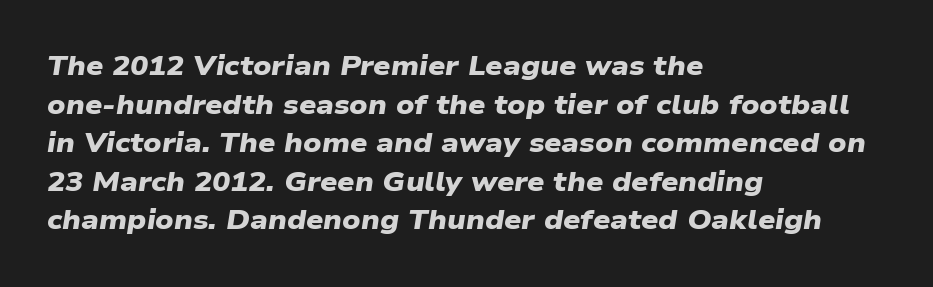
Q: Is the text bold? A: Yes.
Q: Is the text underlined? A: No.
Q: How is the paragraph aligned? A: Left-aligned.
Q: Is the spacing between letters normal or unusually wide? A: Normal.
Q: Is the spacing between lines tight, normal or loose? A: Normal.
